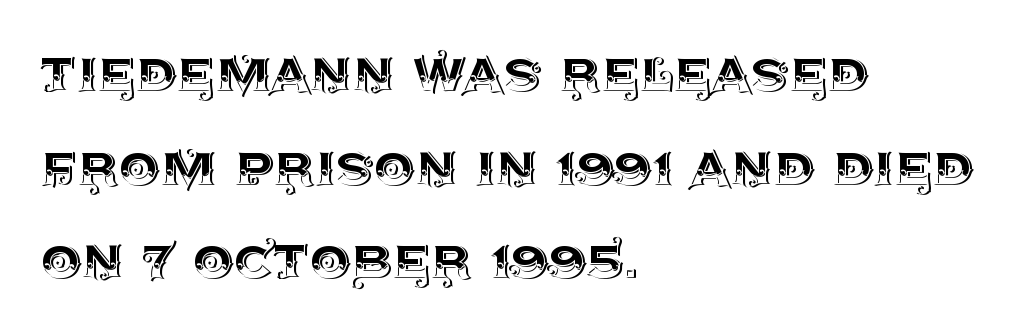
{"italic": "no", "width": "normal", "x_height": "large", "monospaced": "no", "underline": "no", "align": "left", "line_spacing": "normal", "line_spacing_ratio": 1.44, "letter_spacing": "normal", "letter_spacing_em": 0.0, "glyph_px": 65}
